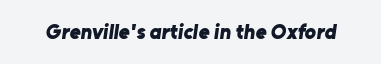
On the weight axis this lands at bold, roughly 700. Spacing between characters is what you'd get straight out of the box. Check under the words: just untouched page.
